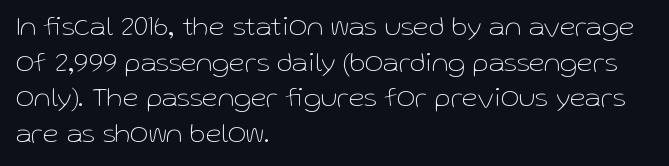
The image shows 29 px thin sans-serif type, upright; set left-aligned, line spacing 1.23x, normal letter spacing, not underlined; low stroke contrast and a medium x-height.
